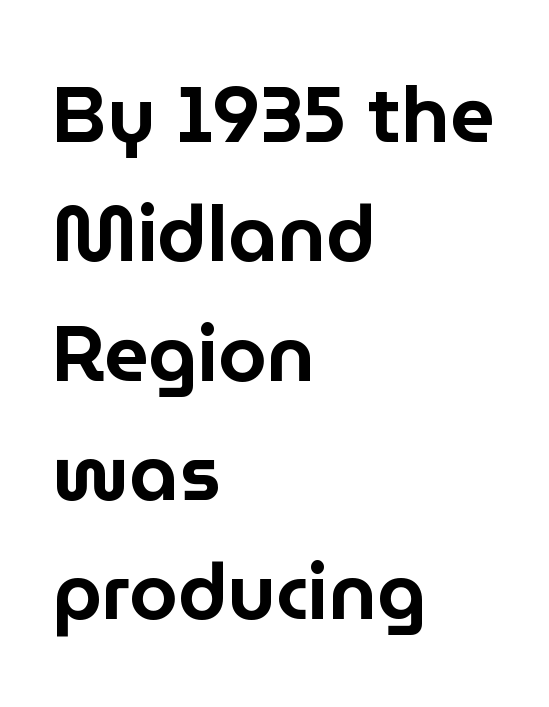
Q: Is the text italic (slanted)? A: No, it is upright.
Q: Is the typeface a serif or a sans-serif typeface? A: Sans-serif.
Q: Is the text underlined? A: No.
Q: How is the paragraph aligned? A: Left-aligned.
Q: Is the spacing between letters normal or unusually wide? A: Normal.
Q: Is the spacing between lines tight, normal or loose? A: Normal.
Q: Width (condensed, normal, or wide)? A: Normal.
Q: Stroke contrast? A: Low.
Q: x-height? A: Medium.
Q: Monospaced? A: No.
